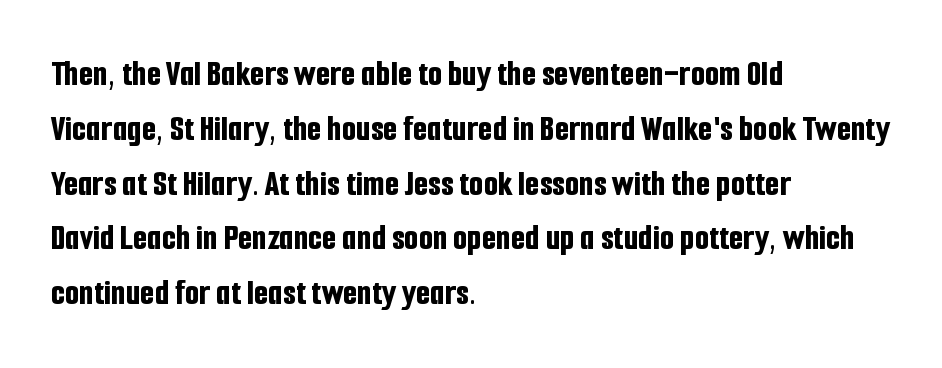
The image shows 37 px bold, condensed sans-serif type, upright; set left-aligned, normal line spacing (1.48x), normal letter spacing, not underlined; low stroke contrast and a medium x-height.
